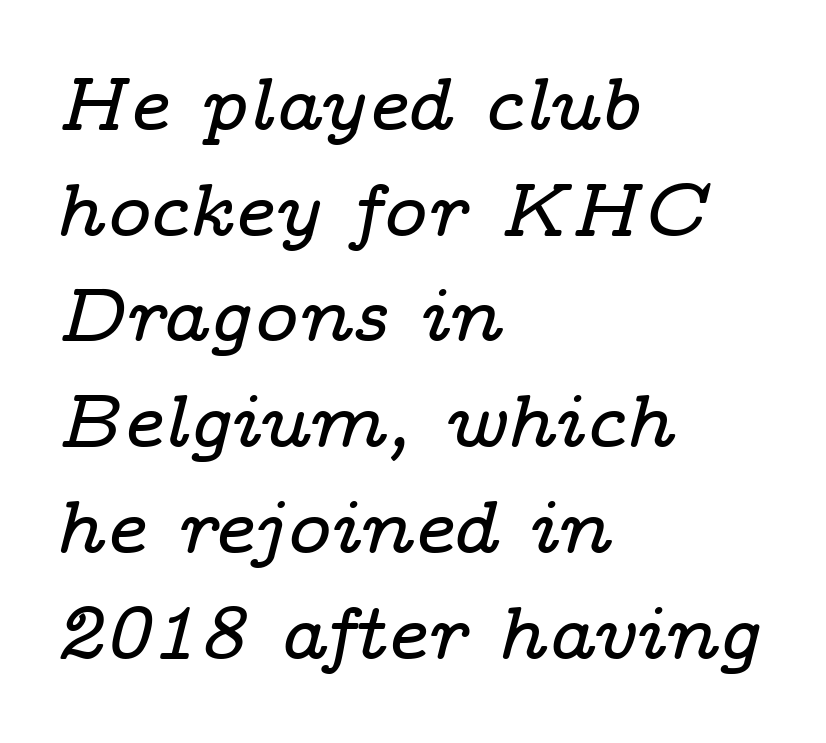
The image shows 75 px wide serif type, italic (leaning right); set left-aligned, normal line spacing (1.41x), normal letter spacing, not underlined; low stroke contrast and a medium x-height.
